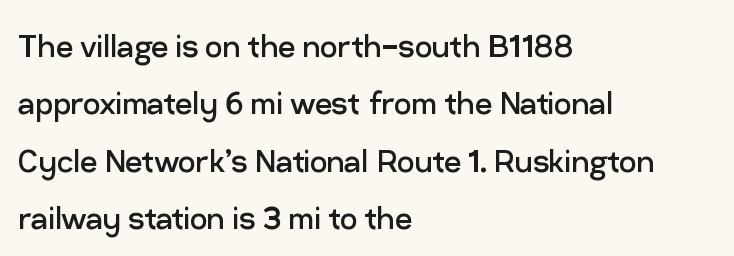
Q: Is the text bold? A: No.
Q: Is the text italic (slanted)? A: No, it is upright.
Q: Is the typeface a serif or a sans-serif typeface? A: Sans-serif.
Q: Is the text underlined? A: No.
Q: How is the paragraph aligned? A: Left-aligned.
Q: Is the spacing between letters normal or unusually wide? A: Normal.
Q: Is the spacing between lines tight, normal or loose? A: Normal.
Q: Width (condensed, normal, or wide)? A: Normal.
Q: Stroke contrast? A: Low.
Q: x-height? A: Medium.
Q: Monospaced? A: No.
